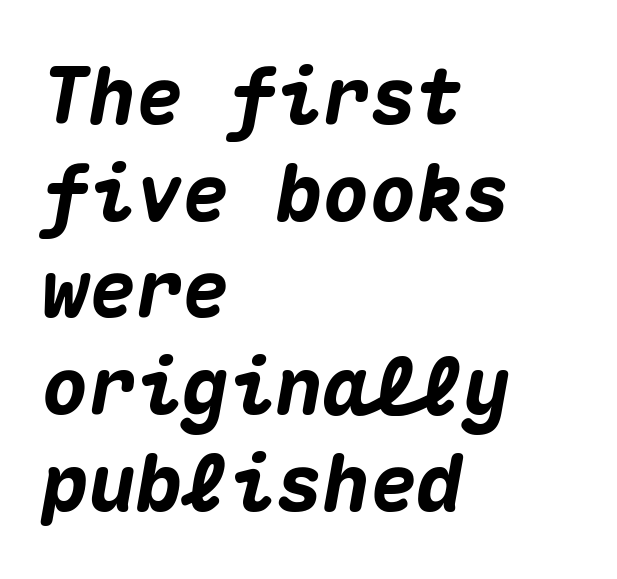
The image shows 78 px heavy type, italic (leaning right), monospaced; set left-aligned, line spacing 1.24x, normal letter spacing, not underlined; medium stroke contrast and a medium x-height.
